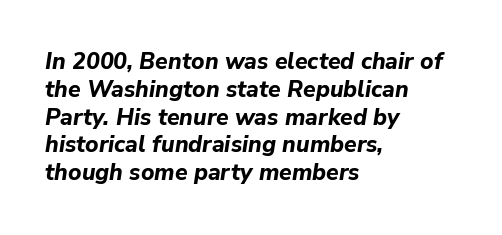
The image shows 23 px bold type, italic (leaning right); set left-aligned, line spacing 1.21x, normal letter spacing, not underlined.
